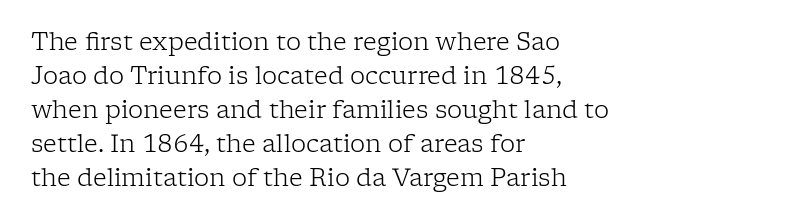
The image shows 24 px text type, upright; set left-aligned, normal line spacing (1.42x), normal letter spacing, not underlined.
